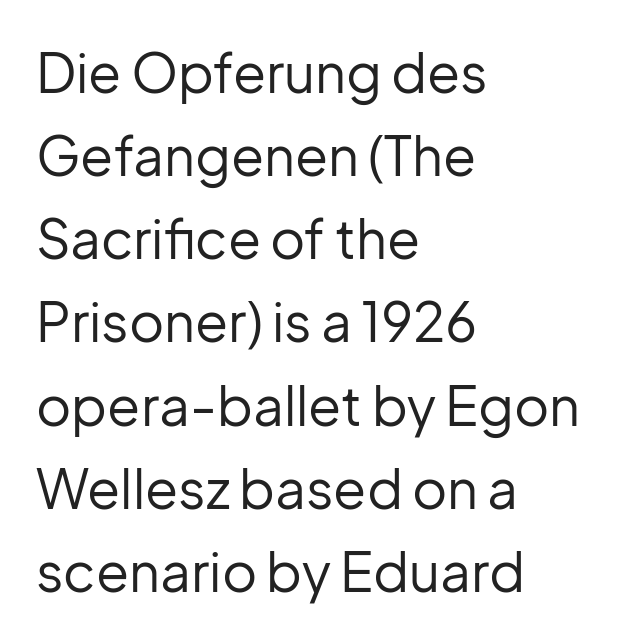
The image shows 54 px regular-weight sans-serif type, upright; set left-aligned, normal line spacing (1.54x), normal letter spacing, not underlined; low stroke contrast and a medium x-height.
